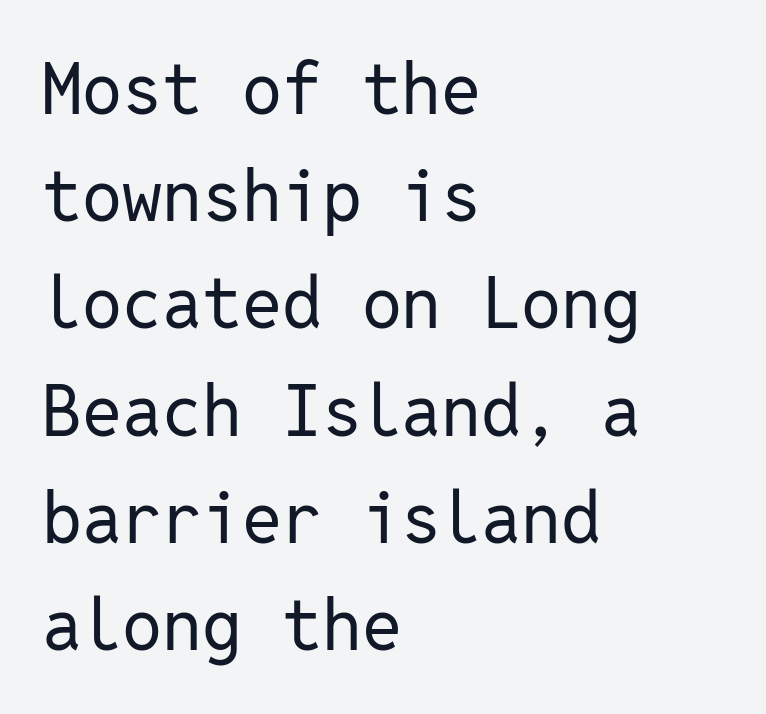
{"serif": "no", "italic": "no", "bold": "no", "weight": "regular", "width": "normal", "stroke_contrast": "low", "x_height": "medium", "monospaced": "yes", "underline": "no", "align": "left", "line_spacing": "normal", "line_spacing_ratio": 1.51, "letter_spacing": "normal", "letter_spacing_em": 0.0, "glyph_px": 71}
